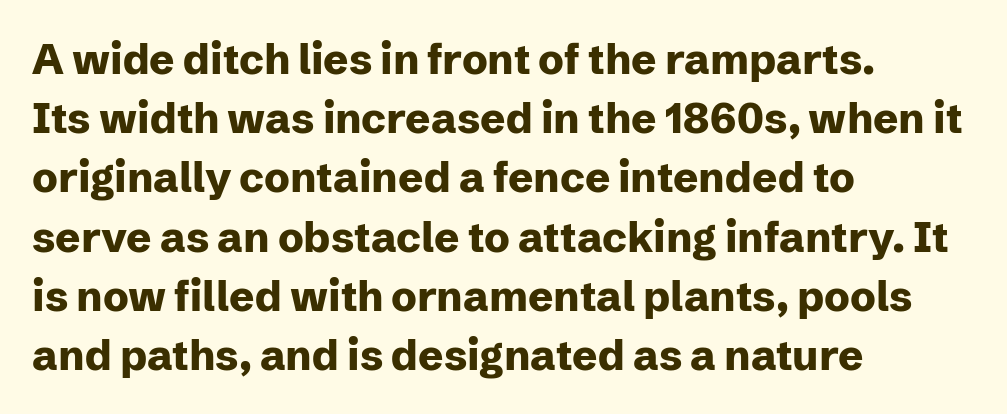
Q: Is the text bold? A: Yes.
Q: Is the text italic (slanted)? A: No, it is upright.
Q: Is the typeface a serif or a sans-serif typeface? A: Sans-serif.
Q: Is the text underlined? A: No.
Q: How is the paragraph aligned? A: Left-aligned.
Q: Is the spacing between letters normal or unusually wide? A: Normal.
Q: Is the spacing between lines tight, normal or loose? A: Normal.
Q: Width (condensed, normal, or wide)? A: Normal.
Q: Stroke contrast? A: Low.
Q: x-height? A: Medium.
Q: Monospaced? A: No.
